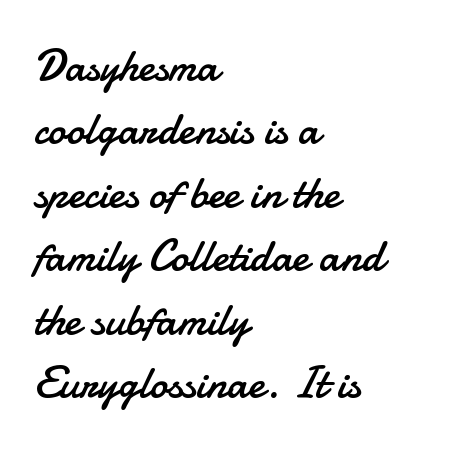
If you drew a ruler down the left edge, every line would touch it. In terms of leading, this rendering sits right in the middle. The characters display no serif detailing; their extremities are plain. The letters sit at their default tracking, neither squeezed nor spread.
